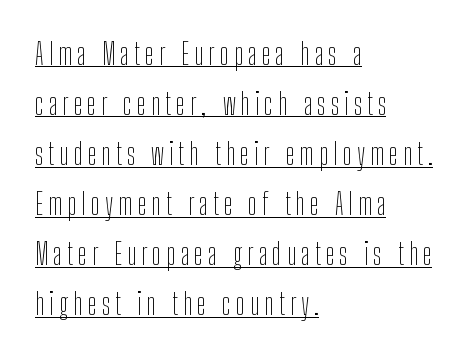
{"serif": "no", "italic": "no", "bold": "no", "weight": "thin", "width": "condensed", "stroke_contrast": "low", "x_height": "medium", "monospaced": "no", "underline": "yes", "align": "left", "line_spacing": "normal", "line_spacing_ratio": 1.67, "glyph_px": 30}
